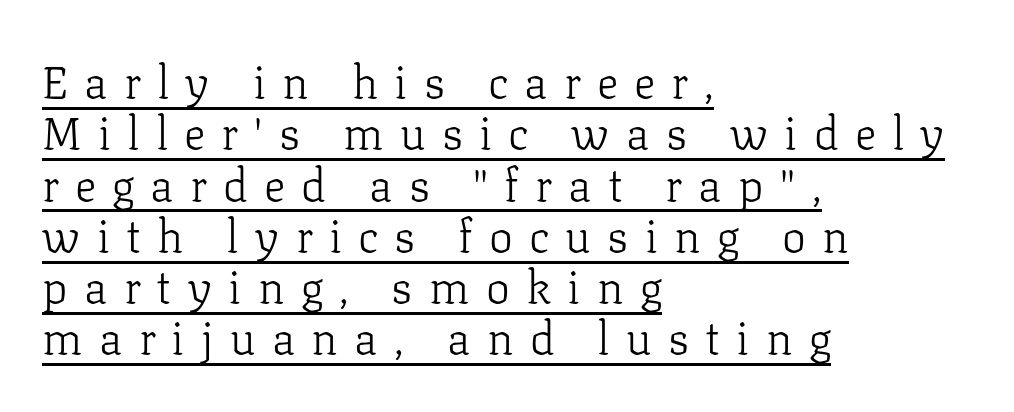
Q: Is the text bold? A: No.
Q: Is the text italic (slanted)? A: No, it is upright.
Q: Is the typeface a serif or a sans-serif typeface? A: Serif.
Q: Is the text underlined? A: Yes.
Q: How is the paragraph aligned? A: Left-aligned.
Q: Is the spacing between letters normal or unusually wide? A: Unusually wide.
Q: Is the spacing between lines tight, normal or loose? A: Tight.
Q: Width (condensed, normal, or wide)? A: Normal.
Q: Stroke contrast? A: Low.
Q: x-height? A: Medium.
Q: Monospaced? A: No.
